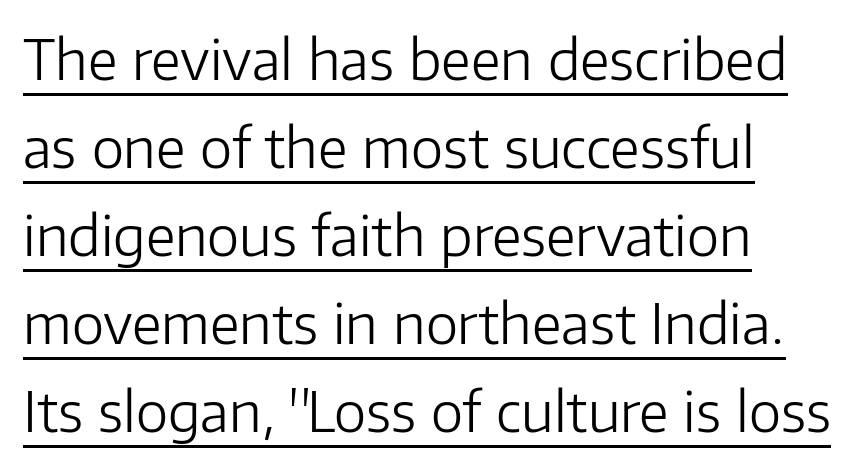
{"serif": "no", "italic": "no", "bold": "no", "weight": "light", "width": "normal", "stroke_contrast": "low", "x_height": "medium", "monospaced": "no", "underline": "yes", "line_spacing": "normal", "line_spacing_ratio": 1.6, "letter_spacing": "normal", "letter_spacing_em": 0.0, "glyph_px": 55}
